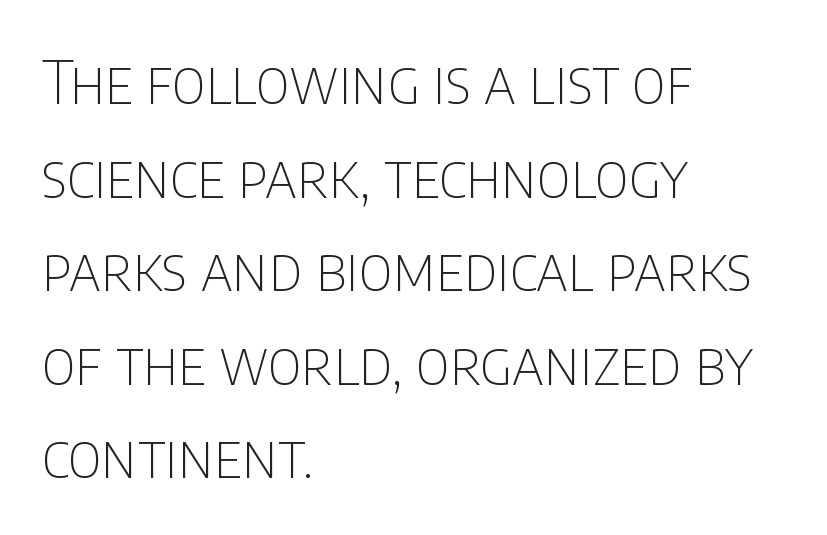
The image shows 60 px thin, condensed sans-serif type, upright; set left-aligned, normal line spacing (1.56x), normal letter spacing, not underlined; low stroke contrast and a large x-height.
